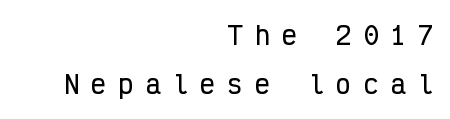
The image shows 25 px text type, upright; set right-aligned, loose line spacing (1.98x), unusually wide letter spacing (+0.49 em), not underlined.
